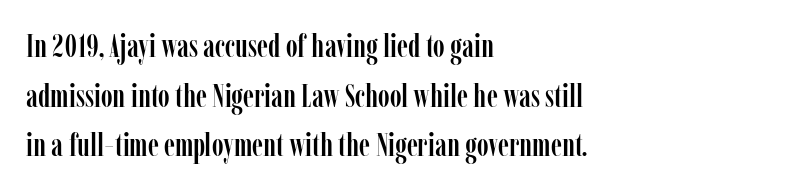
Q: Is the text italic (slanted)? A: No, it is upright.
Q: Is the typeface a serif or a sans-serif typeface? A: Serif.
Q: Is the text underlined? A: No.
Q: How is the paragraph aligned? A: Left-aligned.
Q: Is the spacing between letters normal or unusually wide? A: Normal.
Q: Is the spacing between lines tight, normal or loose? A: Normal.
Q: Width (condensed, normal, or wide)? A: Condensed.
Q: Stroke contrast? A: Low.
Q: x-height? A: Medium.
Q: Monospaced? A: No.
